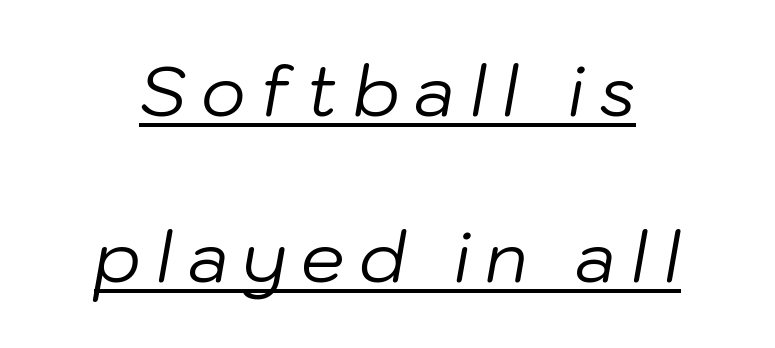
{"italic": "yes", "lean": "right", "slant_degrees": 10, "bold": "no", "weight": "regular", "width": "normal", "stroke_contrast": "low", "x_height": "medium", "monospaced": "no", "underline": "yes", "line_spacing": "loose", "line_spacing_ratio": 2.41, "letter_spacing": "wide", "letter_spacing_em": 0.21, "glyph_px": 69}
